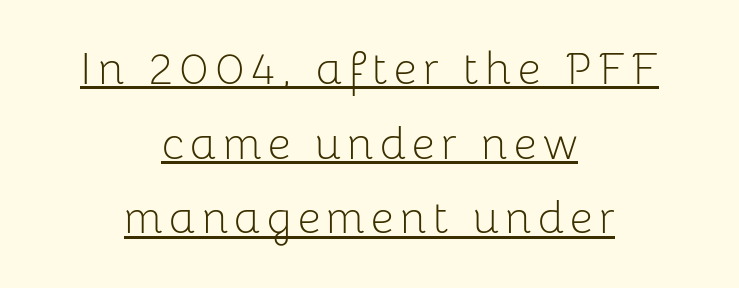
{"serif": "no", "italic": "no", "bold": "no", "weight": "light", "width": "normal", "stroke_contrast": "low", "x_height": "medium", "monospaced": "no", "underline": "yes", "align": "center", "line_spacing": "normal", "line_spacing_ratio": 1.66, "glyph_px": 45}
